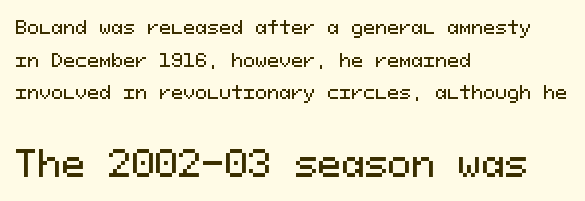
The image shows 35 px sans-serif type, upright, monospaced; set left-aligned, line spacing 1.81x, normal letter spacing, not underlined; the second (bottom) block is 1.94x larger; medium stroke contrast and a medium x-height.
